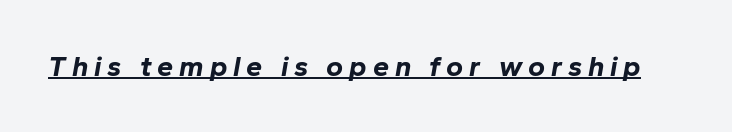
{"italic": "yes", "lean": "right", "slant_degrees": 10, "bold": "yes", "weight": "bold", "width": "normal", "stroke_contrast": "low", "x_height": "medium", "monospaced": "no", "underline": "yes", "letter_spacing": "wide", "letter_spacing_em": 0.2, "glyph_px": 29}
